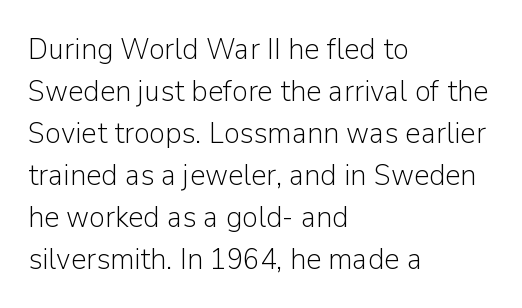
Q: Is the text bold? A: No.
Q: Is the text italic (slanted)? A: No, it is upright.
Q: Is the typeface a serif or a sans-serif typeface? A: Sans-serif.
Q: Is the text underlined? A: No.
Q: How is the paragraph aligned? A: Left-aligned.
Q: Is the spacing between letters normal or unusually wide? A: Normal.
Q: Is the spacing between lines tight, normal or loose? A: Normal.
Q: Width (condensed, normal, or wide)? A: Normal.
Q: Stroke contrast? A: Low.
Q: x-height? A: Medium.
Q: Monospaced? A: No.
